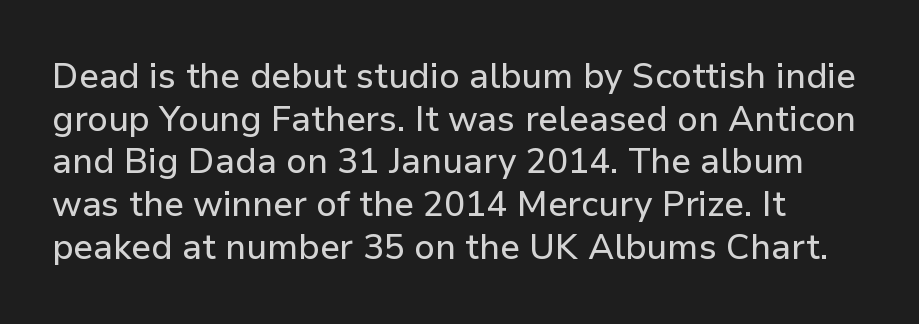
{"serif": "no", "italic": "no", "width": "normal", "stroke_contrast": "low", "x_height": "medium", "monospaced": "no", "underline": "no", "line_spacing_ratio": 1.22, "letter_spacing": "normal", "letter_spacing_em": 0.0, "glyph_px": 35}
